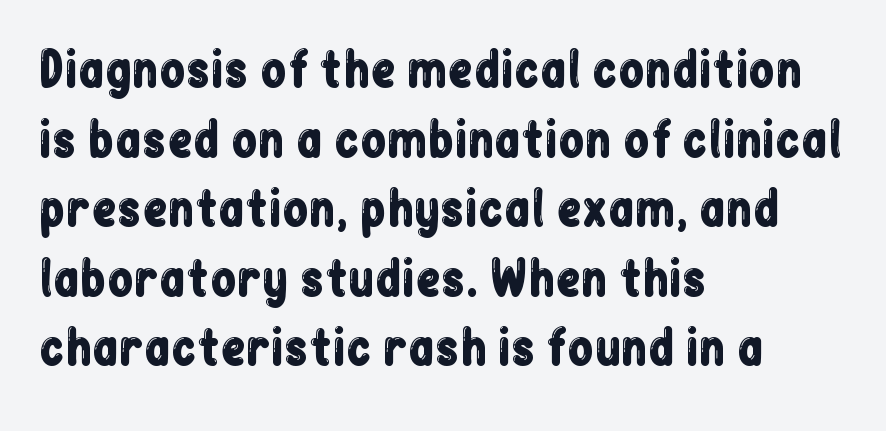
The image shows 47 px condensed sans-serif type, upright; set left-aligned, normal line spacing (1.48x), normal letter spacing, not underlined; low stroke contrast and a medium x-height.
